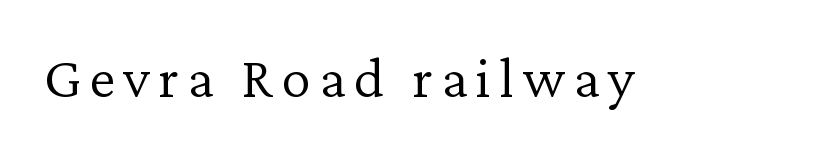
{"serif": "yes", "italic": "no", "bold": "no", "weight": "light", "width": "normal", "stroke_contrast": "low", "x_height": "medium", "monospaced": "no", "underline": "no", "glyph_px": 59}
